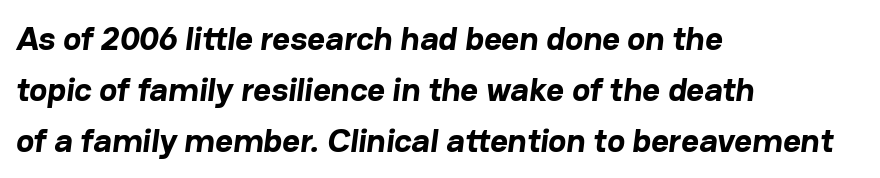
{"serif": "no", "bold": "yes", "weight": "bold", "width": "normal", "stroke_contrast": "low", "x_height": "medium", "monospaced": "no", "underline": "no", "align": "left", "line_spacing": "normal", "line_spacing_ratio": 1.5, "letter_spacing": "normal", "letter_spacing_em": 0.0, "glyph_px": 34}
